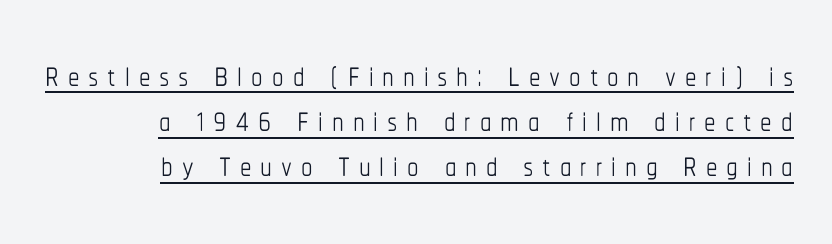
The image shows 46 px thin, condensed type, upright; set right-aligned, tight line spacing (0.98x), underlined; low stroke contrast and a medium x-height.
